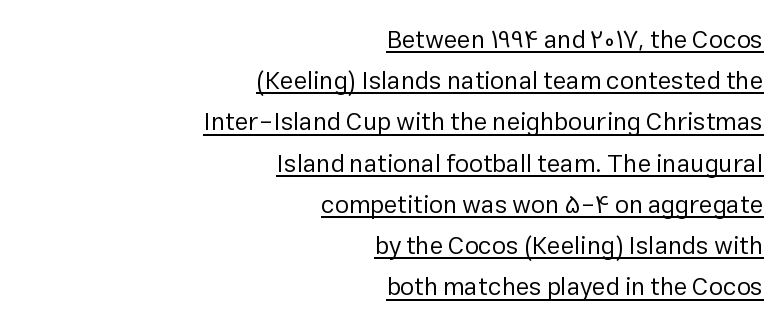
The image shows 25 px text type, upright; set right-aligned, normal line spacing (1.65x), normal letter spacing, underlined.
